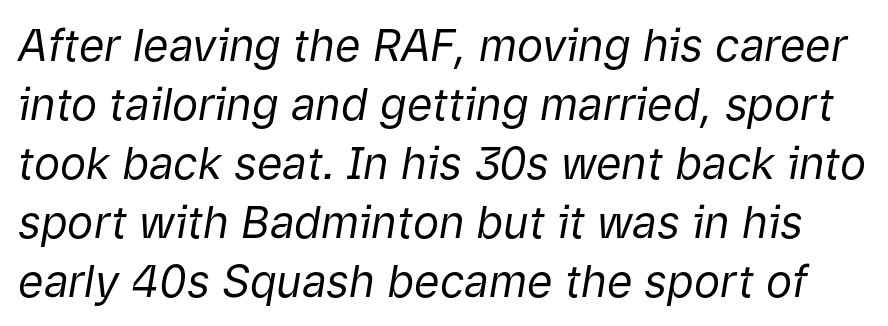
{"italic": "yes", "lean": "right", "slant_degrees": 9, "bold": "no", "weight": "regular", "width": "normal", "stroke_contrast": "low", "x_height": "medium", "monospaced": "no", "underline": "no", "line_spacing": "normal", "line_spacing_ratio": 1.34, "letter_spacing": "normal", "letter_spacing_em": 0.0, "glyph_px": 44}
